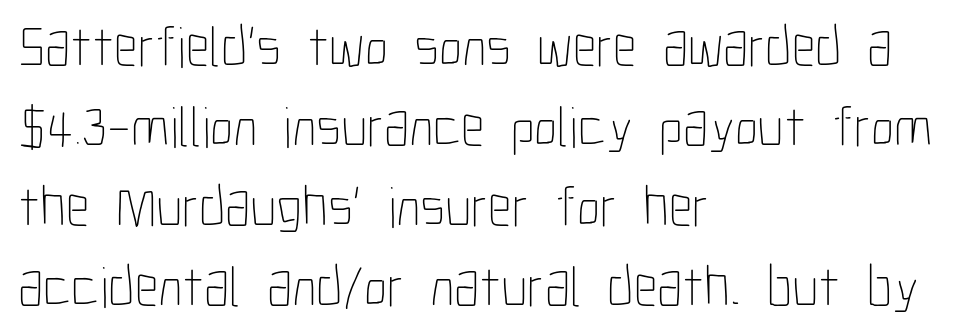
The image shows 58 px thin, condensed type, upright; set left-aligned, normal line spacing (1.38x), normal letter spacing, not underlined; low stroke contrast and a medium x-height.
